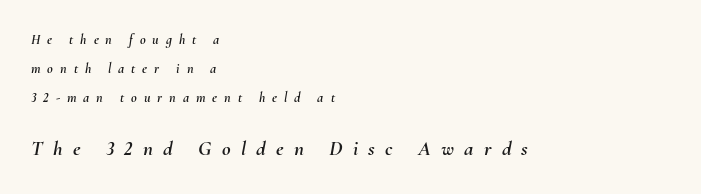
Q: Is the text italic (slanted)? A: Yes, it leans right by about 10 degrees.
Q: Is the text underlined? A: No.
Q: How is the paragraph aligned? A: Left-aligned.
Q: Is the spacing between letters normal or unusually wide? A: Unusually wide.
Q: Is the spacing between lines tight, normal or loose? A: Loose.
Q: Which block of text is set in a larger size, the first (top) or the second (bottom)? A: The second (bottom) one.
